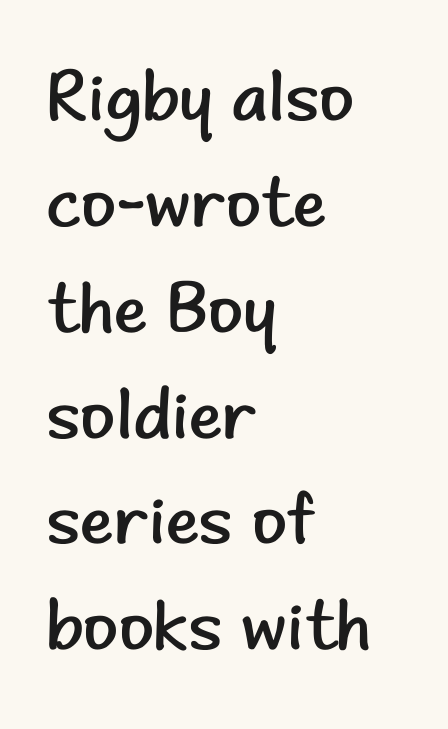
The rendering shows plain stroke endings on the letterforms — a sans-serif design. No extra ink here — the face is not bold. Line spacing here is normal. Anything drawn beneath the words? Only blank space. Spacing verdict: proportional, widths tailored to each character.
